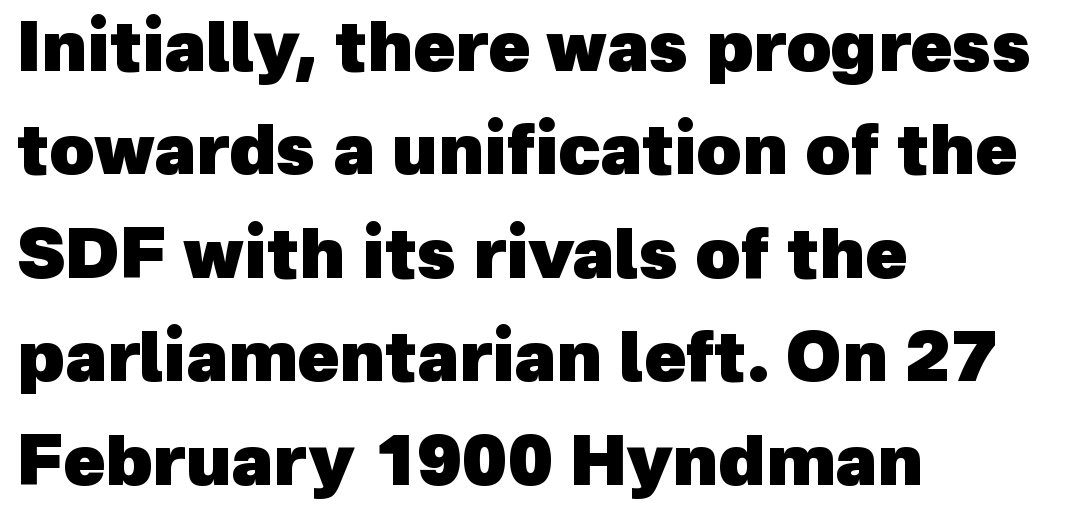
Here the designer chose a conventional face with non-uniform glyph widths. The face used here is rendered with its standard letterfit. Layout note: lines flush left. Reading down the column, the eye jumps a familiar distance to each next line. Letterform terminals end flat and unadorned throughout the passage. Glance below the letters and you will spot only blank space.
